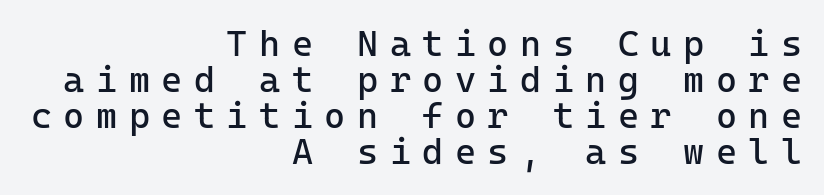
{"serif": "no", "italic": "no", "bold": "no", "weight": "regular", "width": "normal", "stroke_contrast": "low", "x_height": "medium", "monospaced": "yes", "underline": "no", "align": "right", "line_spacing": "tight", "line_spacing_ratio": 1.0, "letter_spacing": "wide", "letter_spacing_em": 0.32, "glyph_px": 36}
